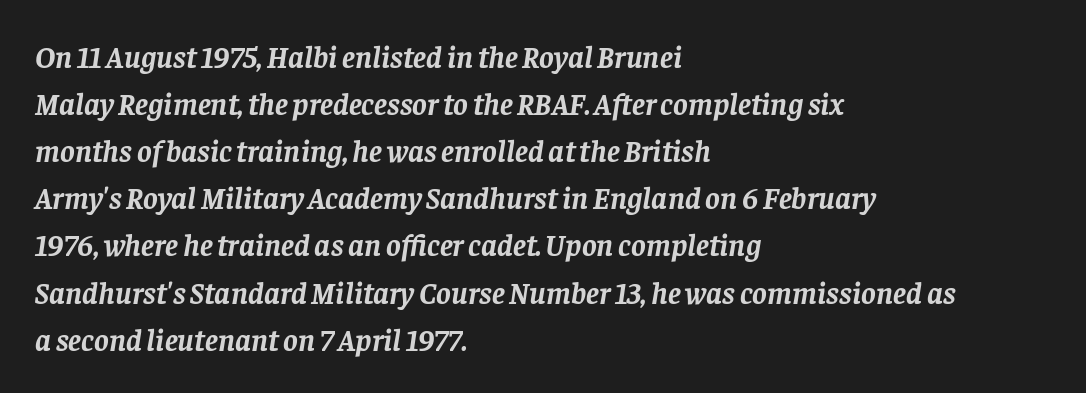
Honestly, there is no underline to notice here at all. Normally led — the rows are evenly, conventionally spaced. Type style note: has serifs. In terms of posture, this sample is oblique. Its strokes are broad and dark, the hallmark of bold type. Observe the ordinary spacing: letters are neighbours, not strangers.
